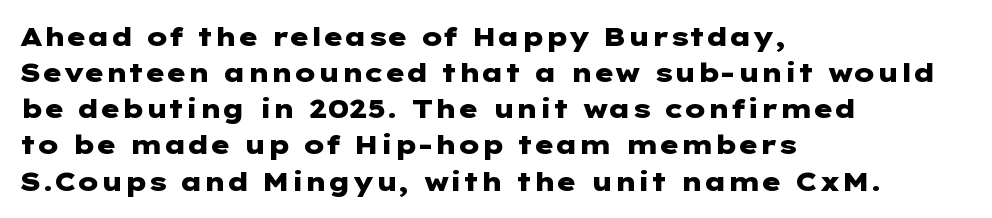
{"italic": "no", "bold": "yes", "underline": "no", "align": "left", "line_spacing": "normal", "line_spacing_ratio": 1.39, "letter_spacing": "normal", "letter_spacing_em": 0.0, "glyph_px": 26}
